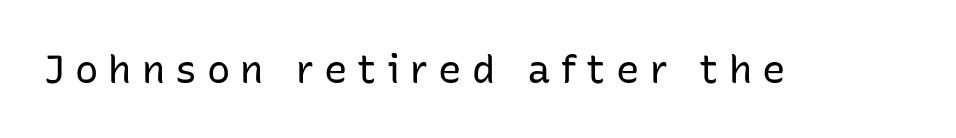
The letters are spread apart with noticeably loose tracking. Nope, no serifs anywhere on these letters. Is this a fixed-width face? No — the glyphs have proportional, varying widths. Is this a heavy cut? Hardly; it is regular or lighter.
